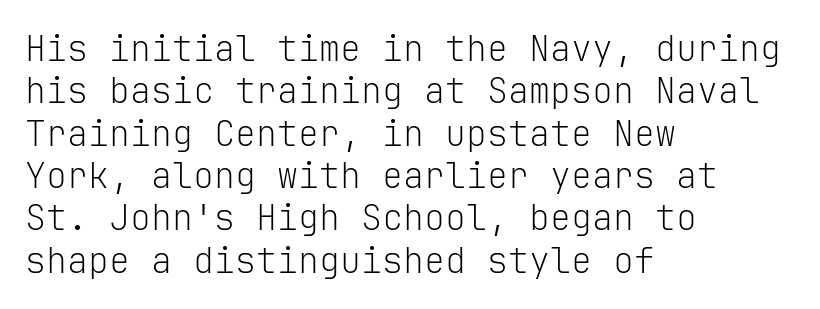
Q: Is the text bold? A: No.
Q: Is the text italic (slanted)? A: No, it is upright.
Q: Is the typeface a serif or a sans-serif typeface? A: Sans-serif.
Q: Is the text underlined? A: No.
Q: How is the paragraph aligned? A: Left-aligned.
Q: Is the spacing between letters normal or unusually wide? A: Normal.
Q: Width (condensed, normal, or wide)? A: Normal.
Q: Stroke contrast? A: Low.
Q: x-height? A: Medium.
Q: Monospaced? A: Yes.
